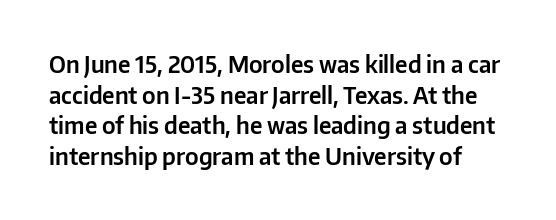
The image shows 23 px text type, upright; set normal line spacing (1.33x), normal letter spacing, not underlined.
